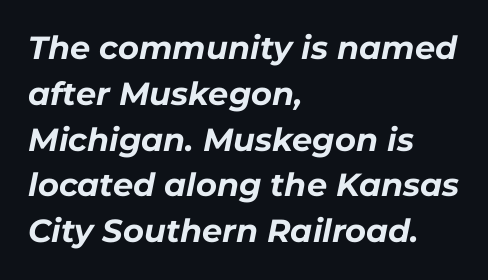
Q: Is the text bold? A: Yes.
Q: Is the text italic (slanted)? A: Yes, it leans right by about 11 degrees.
Q: Is the text underlined? A: No.
Q: How is the paragraph aligned? A: Left-aligned.
Q: Is the spacing between letters normal or unusually wide? A: Normal.
Q: Is the spacing between lines tight, normal or loose? A: Normal.
Q: Width (condensed, normal, or wide)? A: Normal.
Q: Stroke contrast? A: Low.
Q: x-height? A: Medium.
Q: Monospaced? A: No.
